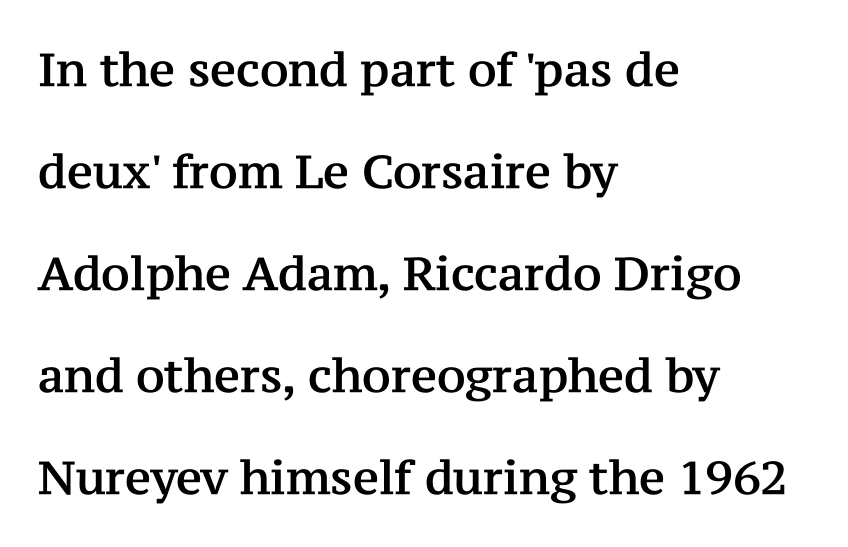
The image shows 46 px serif type, upright; set left-aligned, loose line spacing (2.22x), normal letter spacing, not underlined; medium stroke contrast and a medium x-height.
